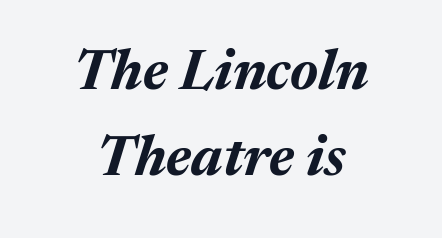
Q: Is the text bold? A: Yes.
Q: Is the text italic (slanted)? A: Yes, it leans right by about 17 degrees.
Q: Is the text underlined? A: No.
Q: Is the spacing between letters normal or unusually wide? A: Normal.
Q: Is the spacing between lines tight, normal or loose? A: Normal.
Q: Width (condensed, normal, or wide)? A: Normal.
Q: Stroke contrast? A: Medium.
Q: x-height? A: Medium.
Q: Monospaced? A: No.
